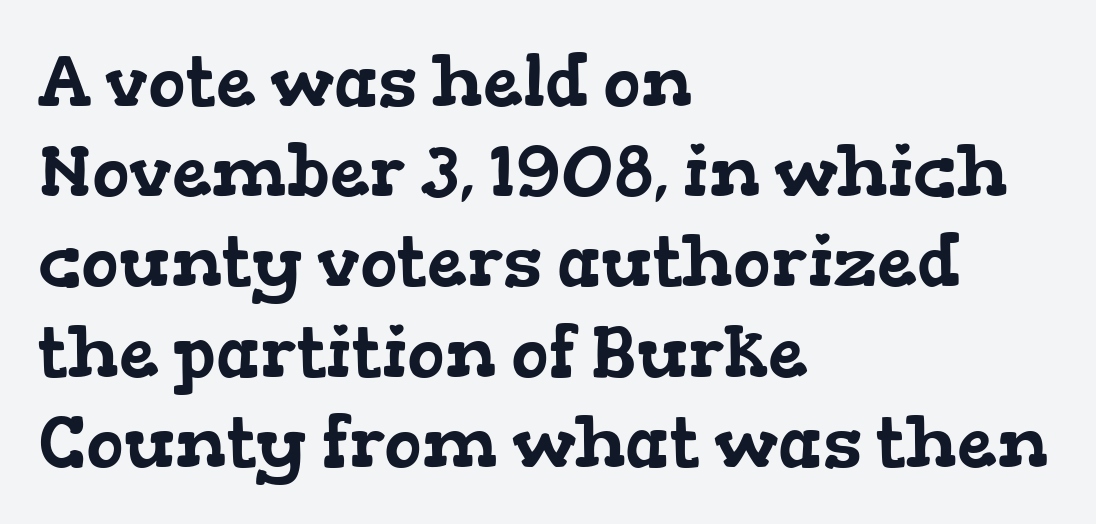
Bare-footed words on every line. The rendering anchors every line to the left-hand side. A serif font was chosen for this passage. The passage shown is typed in a proportional face where columns would drift. Look at the tracking — it's just the regular setting, nothing added. Summary of vertical rhythm: regular, with standard interline spacing.
